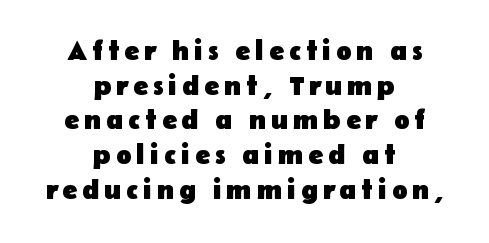
The image shows 28 px heavy sans-serif type, upright; set centered, line spacing 1.24x, not underlined; low stroke contrast and a medium x-height.
